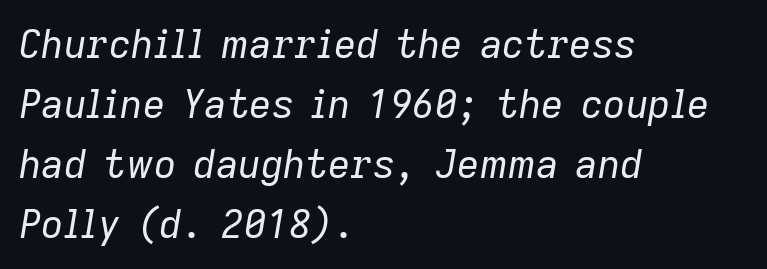
Q: Is the text bold? A: No.
Q: Is the text italic (slanted)? A: Yes, it leans right by about 9 degrees.
Q: Is the text underlined? A: No.
Q: How is the paragraph aligned? A: Left-aligned.
Q: Is the spacing between letters normal or unusually wide? A: Normal.
Q: Is the spacing between lines tight, normal or loose? A: Normal.
Q: Width (condensed, normal, or wide)? A: Normal.
Q: Stroke contrast? A: Low.
Q: x-height? A: Medium.
Q: Monospaced? A: No.
